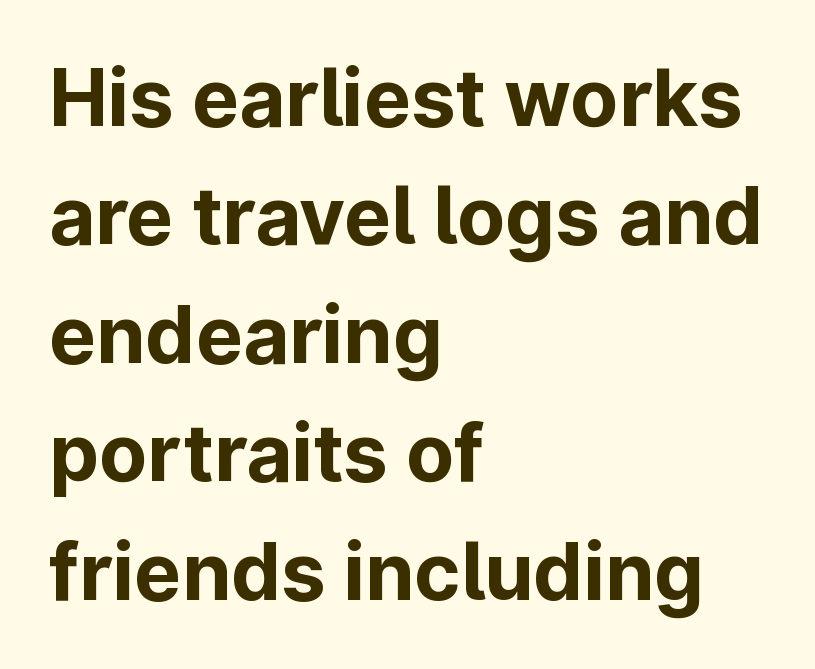
Q: Is the text bold? A: Yes.
Q: Is the text italic (slanted)? A: No, it is upright.
Q: Is the typeface a serif or a sans-serif typeface? A: Sans-serif.
Q: Is the text underlined? A: No.
Q: How is the paragraph aligned? A: Left-aligned.
Q: Is the spacing between letters normal or unusually wide? A: Normal.
Q: Is the spacing between lines tight, normal or loose? A: Normal.
Q: Width (condensed, normal, or wide)? A: Normal.
Q: Stroke contrast? A: Low.
Q: x-height? A: Medium.
Q: Monospaced? A: No.
